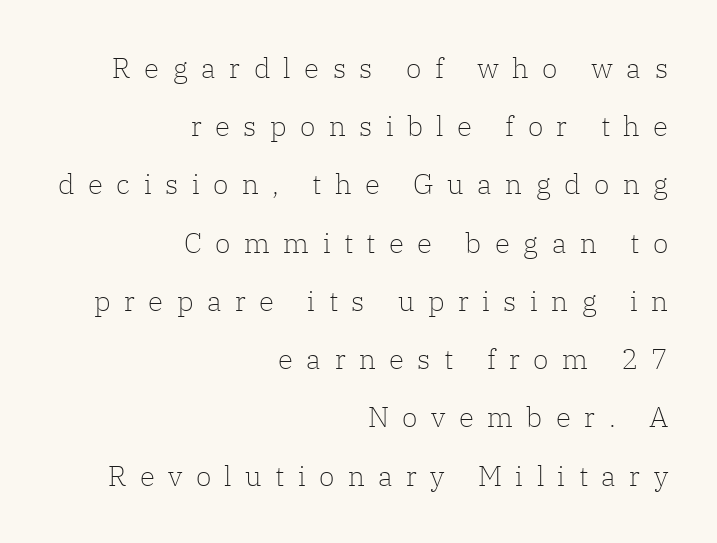
Q: Is the text bold? A: No.
Q: Is the text italic (slanted)? A: No, it is upright.
Q: Is the typeface a serif or a sans-serif typeface? A: Serif.
Q: Is the text underlined? A: No.
Q: How is the paragraph aligned? A: Right-aligned.
Q: Is the spacing between letters normal or unusually wide? A: Unusually wide.
Q: Is the spacing between lines tight, normal or loose? A: Loose.
Q: Width (condensed, normal, or wide)? A: Normal.
Q: Stroke contrast? A: Low.
Q: x-height? A: Medium.
Q: Monospaced? A: No.
